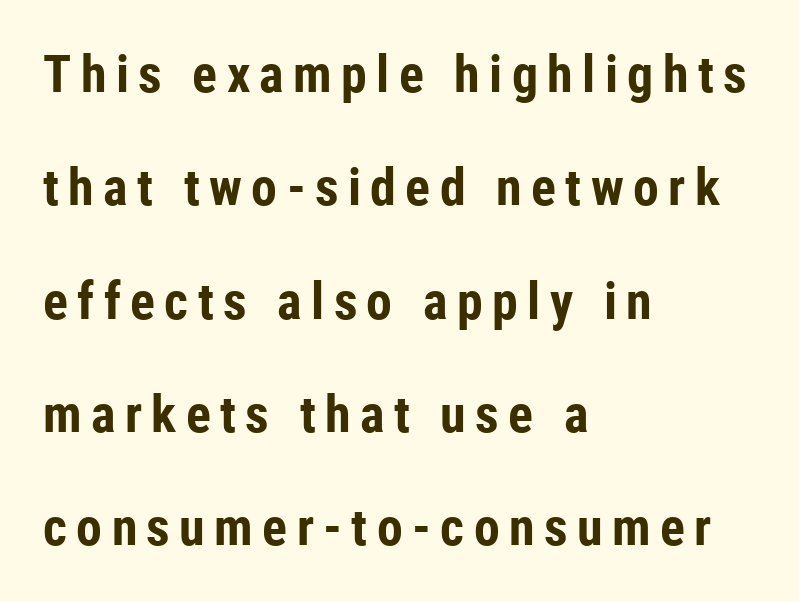
Q: Is the text bold? A: Yes.
Q: Is the text italic (slanted)? A: No, it is upright.
Q: Is the typeface a serif or a sans-serif typeface? A: Sans-serif.
Q: Is the text underlined? A: No.
Q: How is the paragraph aligned? A: Left-aligned.
Q: Is the spacing between lines tight, normal or loose? A: Loose.
Q: Width (condensed, normal, or wide)? A: Condensed.
Q: Stroke contrast? A: Low.
Q: x-height? A: Medium.
Q: Monospaced? A: No.
